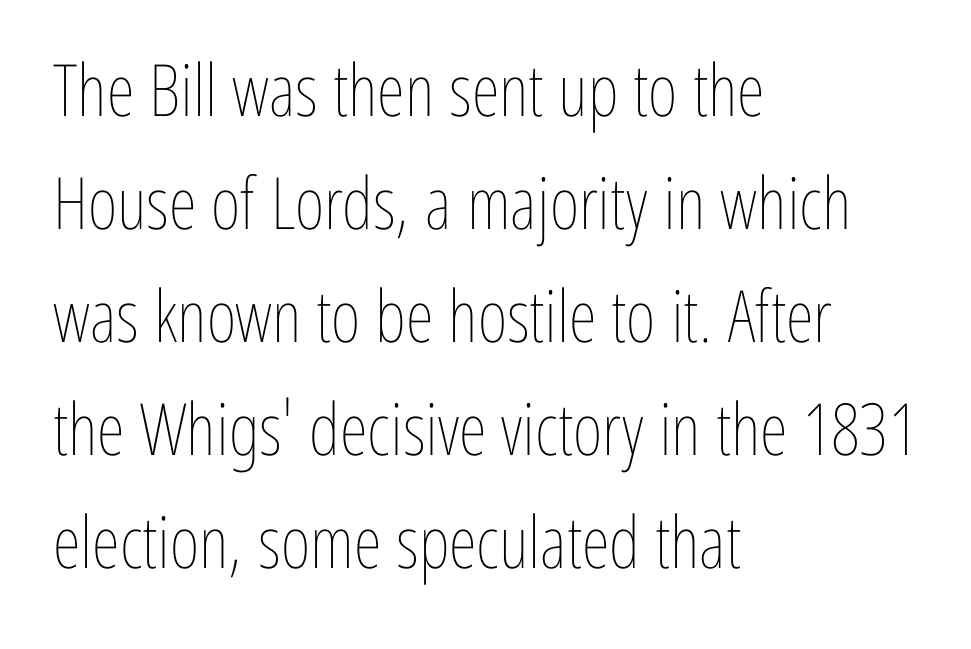
The image shows 72 px thin, condensed type, upright; set left-aligned, normal line spacing (1.57x), normal letter spacing, not underlined; low stroke contrast and a medium x-height.
